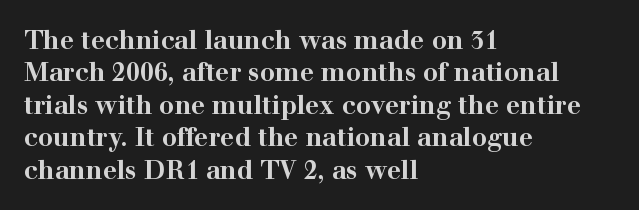
{"italic": "no", "bold": "yes", "underline": "no", "align": "left", "line_spacing": "normal", "line_spacing_ratio": 1.3, "letter_spacing": "normal", "letter_spacing_em": 0.0, "glyph_px": 25}
